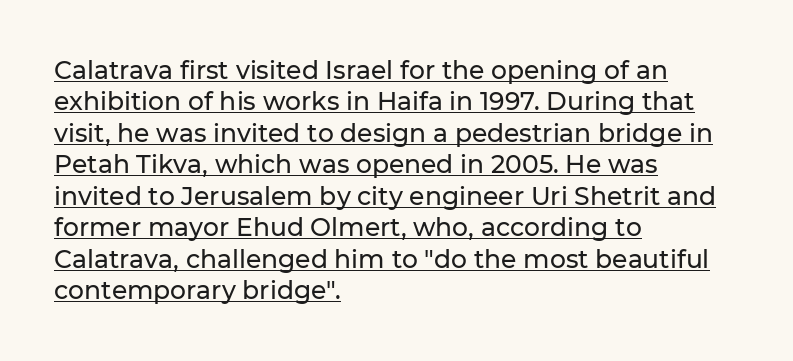
The image shows 25 px text type, upright; set left-aligned, normal line spacing (1.26x), normal letter spacing, underlined.
